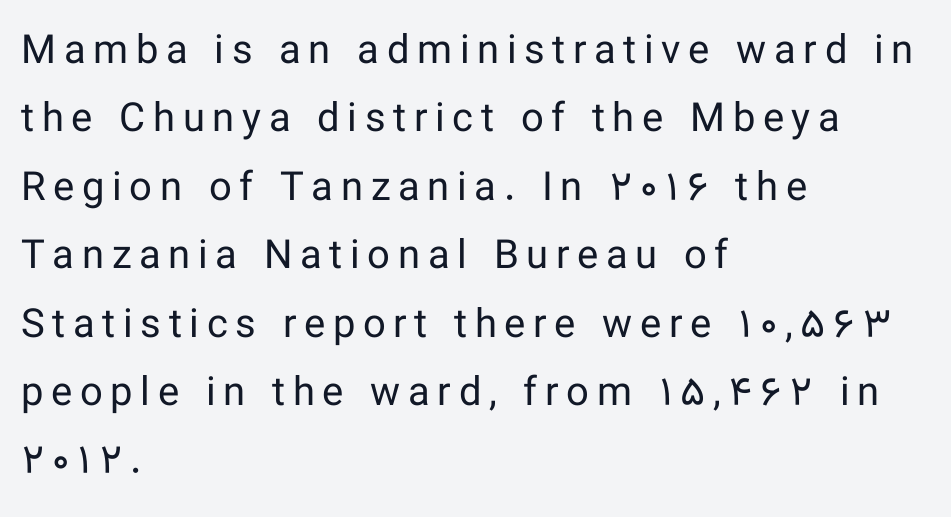
{"serif": "no", "italic": "no", "bold": "no", "weight": "regular", "width": "normal", "stroke_contrast": "low", "x_height": "medium", "monospaced": "no", "underline": "no", "align": "left", "line_spacing_ratio": 1.71, "glyph_px": 40}
